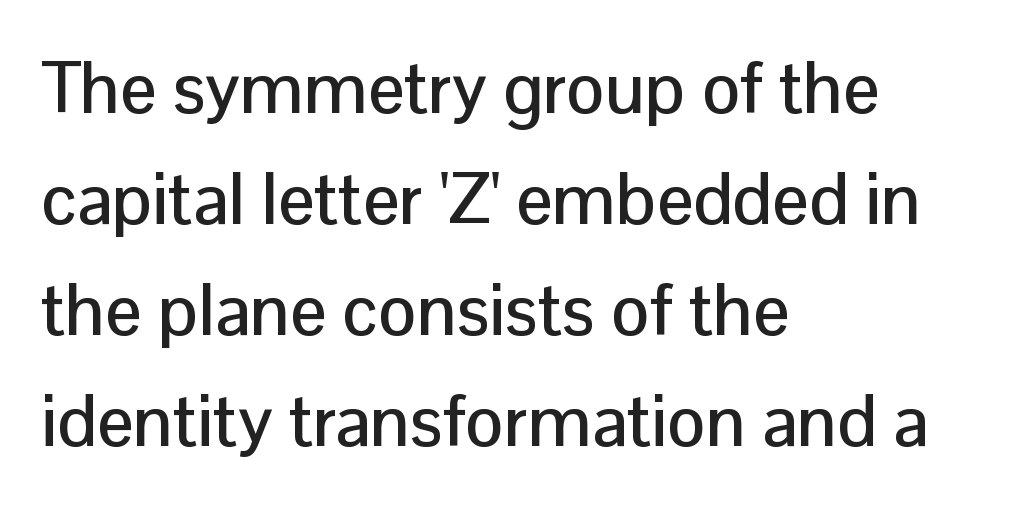
The image shows 72 px sans-serif type, upright; set left-aligned, normal line spacing (1.54x), normal letter spacing, not underlined; low stroke contrast and a medium x-height.
